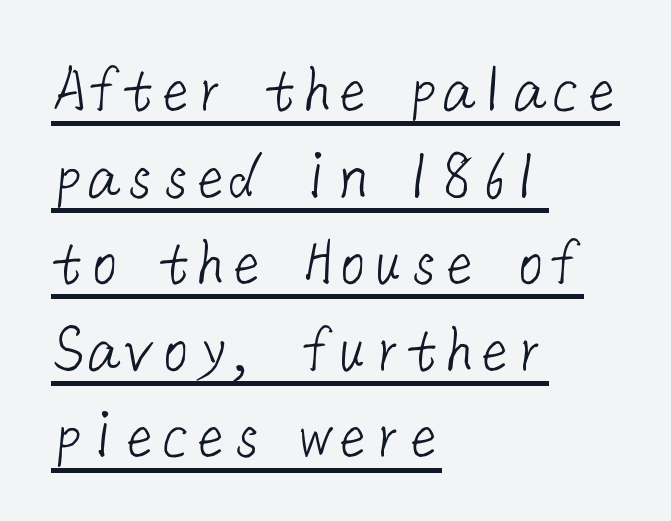
The rendered words wear a rule along their underside. The letterforms sit shoulder to shoulder at normal distance. No feet cap the strokes, marking this as sans-serif type. Horizontal alignment here is leftward, the default for most running prose.
